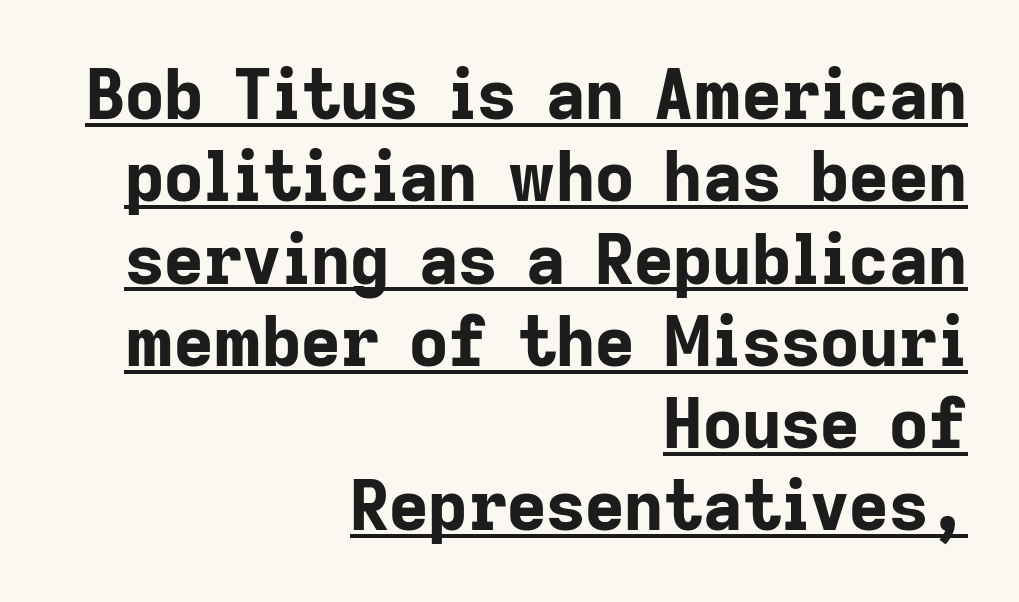
The image shows 68 px bold sans-serif type, upright; set right-aligned, line spacing 1.21x, normal letter spacing, underlined; low stroke contrast and a medium x-height.
